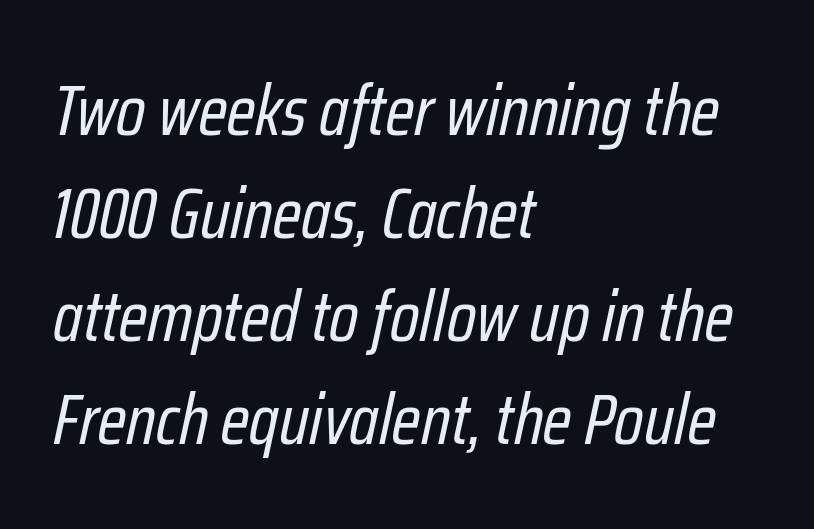
{"italic": "yes", "lean": "right", "slant_degrees": 12, "bold": "no", "weight": "regular", "width": "condensed", "stroke_contrast": "low", "x_height": "medium", "monospaced": "no", "underline": "no", "align": "left", "line_spacing": "normal", "line_spacing_ratio": 1.43, "letter_spacing": "normal", "letter_spacing_em": 0.0, "glyph_px": 72}
